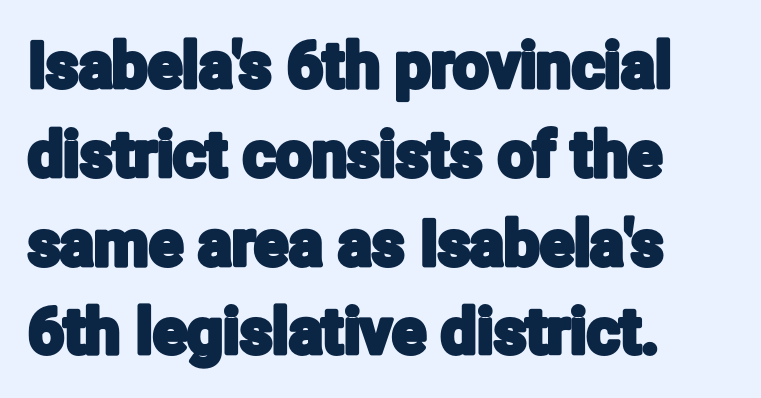
{"serif": "no", "italic": "no", "width": "condensed", "stroke_contrast": "low", "x_height": "medium", "monospaced": "no", "underline": "no", "align": "left", "line_spacing": "normal", "line_spacing_ratio": 1.41, "letter_spacing": "normal", "letter_spacing_em": 0.0, "glyph_px": 63}
